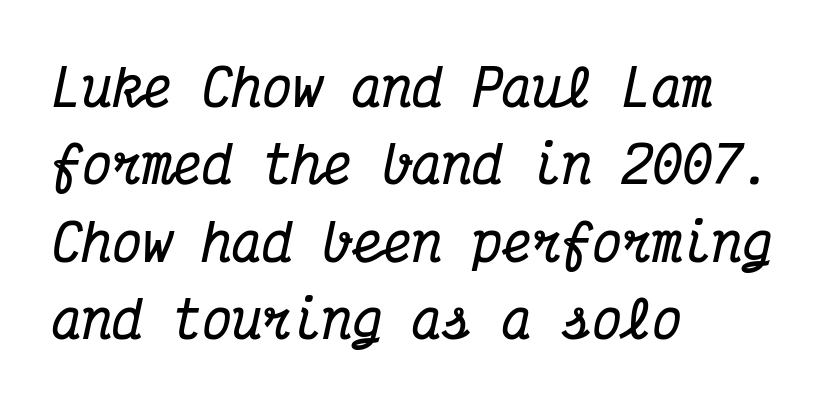
{"serif": "yes", "italic": "yes", "lean": "right", "slant_degrees": 12, "bold": "yes", "weight": "bold", "width": "condensed", "stroke_contrast": "medium", "x_height": "medium", "monospaced": "yes", "underline": "no", "align": "left", "line_spacing": "normal", "line_spacing_ratio": 1.55, "letter_spacing": "normal", "letter_spacing_em": 0.0, "glyph_px": 50}
